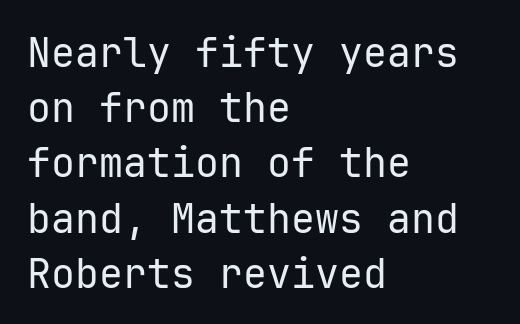
Casual observation: everything's shoved over to the left. On a weight scale, this lands at 450 or below. The glyphs in this specimen are sans serif. The vertical gap from one line to the next is medium. The tracking reads as untouched default to a designer's eye.
